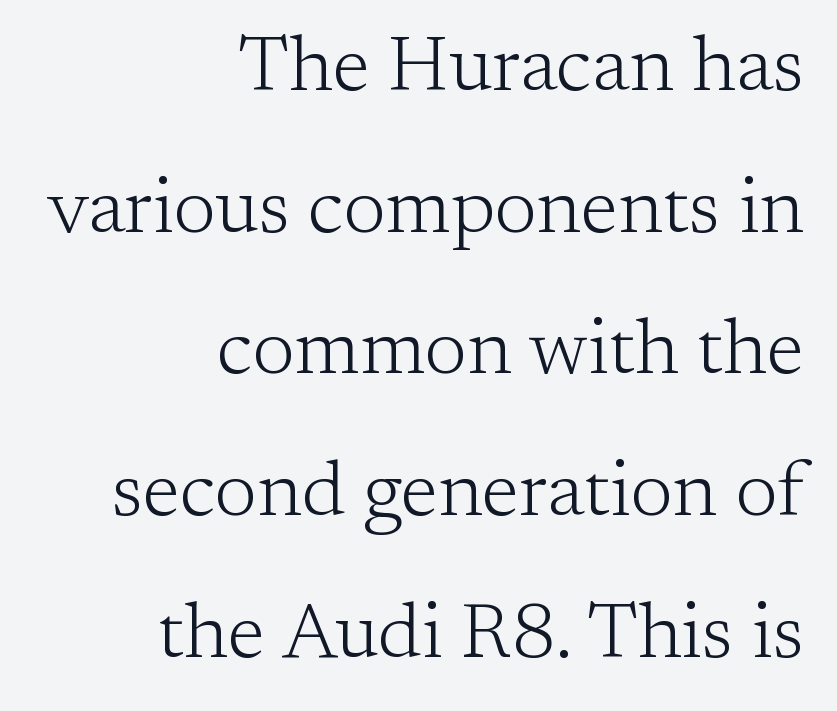
{"serif": "yes", "italic": "no", "bold": "no", "weight": "light", "width": "normal", "stroke_contrast": "low", "x_height": "medium", "monospaced": "no", "underline": "no", "align": "right", "line_spacing_ratio": 1.84, "letter_spacing": "normal", "letter_spacing_em": 0.0, "glyph_px": 77}
